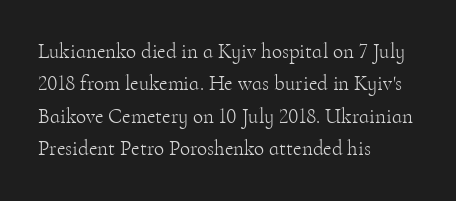
Q: Is the text bold? A: No.
Q: Is the text italic (slanted)? A: No, it is upright.
Q: Is the text underlined? A: No.
Q: How is the paragraph aligned? A: Left-aligned.
Q: Is the spacing between letters normal or unusually wide? A: Normal.
Q: Is the spacing between lines tight, normal or loose? A: Normal.
